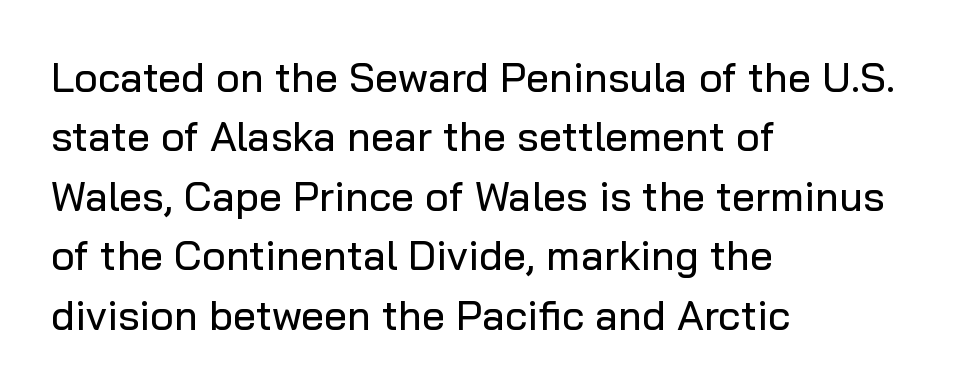
The image shows 41 px sans-serif type, upright; set left-aligned, normal line spacing (1.45x), normal letter spacing, not underlined; low stroke contrast and a medium x-height.
